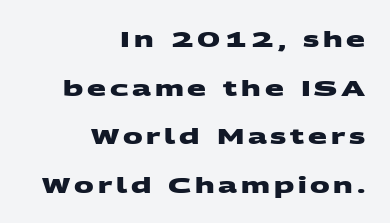
Q: Is the text bold? A: Yes.
Q: Is the text underlined? A: No.
Q: How is the paragraph aligned? A: Right-aligned.
Q: Is the spacing between lines tight, normal or loose? A: Loose.
